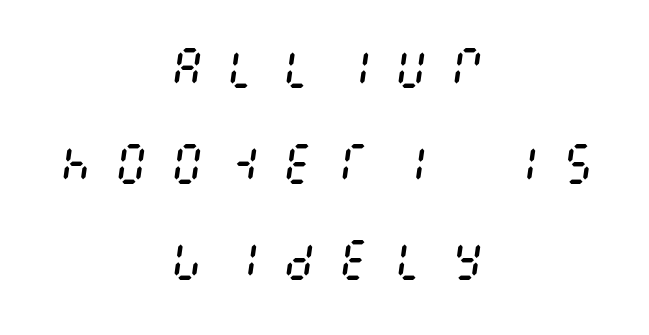
{"italic": "yes", "lean": "right", "slant_degrees": 8, "bold": "no", "weight": "regular", "width": "condensed", "stroke_contrast": "medium", "x_height": "large", "underline": "no", "align": "center", "line_spacing": "loose", "line_spacing_ratio": 2.18, "letter_spacing": "wide", "letter_spacing_em": 0.47, "glyph_px": 44}
